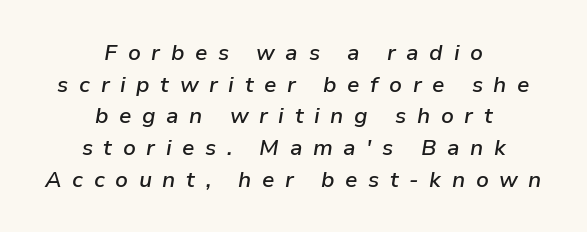
The image shows 22 px text type, italic (leaning right); set centered, normal line spacing (1.44x), unusually wide letter spacing (+0.48 em), not underlined.
